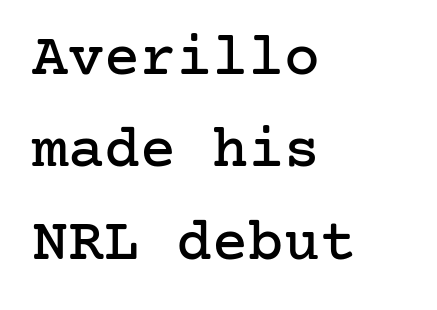
The image shows 60 px serif type, upright; set left-aligned, normal line spacing (1.54x), normal letter spacing, not underlined; low stroke contrast and a medium x-height.
